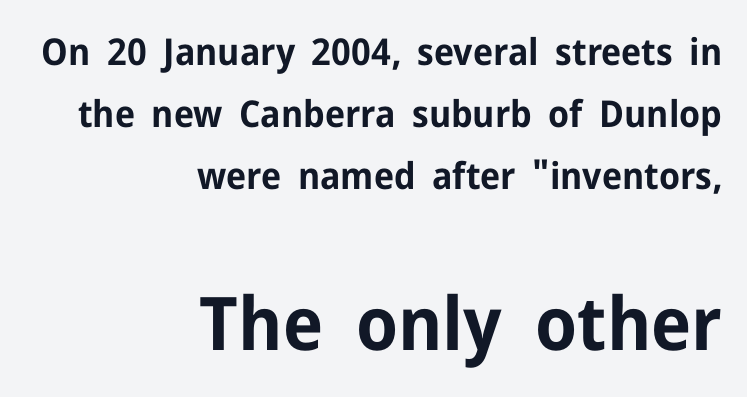
The gaps between neighbouring characters are ordinary and unremarkable. Scale increases going downward across the two blocks. The designer went with a sans here, leaving each stem footless. Has an underline been added? It has not. Here the designer chose a conventional face with non-uniform glyph widths. It's the straight-up-and-down kind of type.
